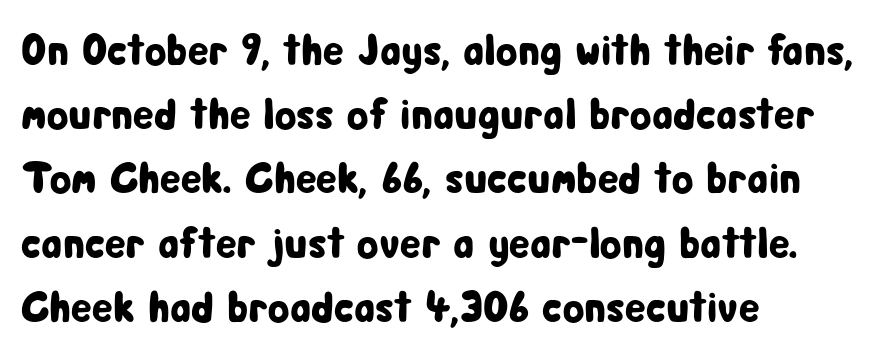
These lines are set flush left with a ragged right edge. The type is set solid horizontally, with unmodified tracking. The glyphs are unaccompanied by any horizontal stroke below them. Every character sits straight up, as roman type does.
